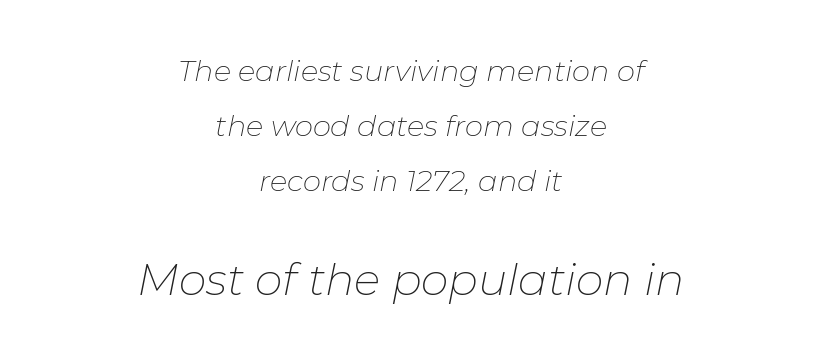
Q: Is the text bold? A: No.
Q: Is the text italic (slanted)? A: Yes, it leans right by about 11 degrees.
Q: Is the text underlined? A: No.
Q: How is the paragraph aligned? A: Centered.
Q: Is the spacing between letters normal or unusually wide? A: Normal.
Q: Which block of text is set in a larger size, the first (top) or the second (bottom)? A: The second (bottom) one.
Q: Width (condensed, normal, or wide)? A: Normal.
Q: Stroke contrast? A: Low.
Q: x-height? A: Medium.
Q: Monospaced? A: No.
